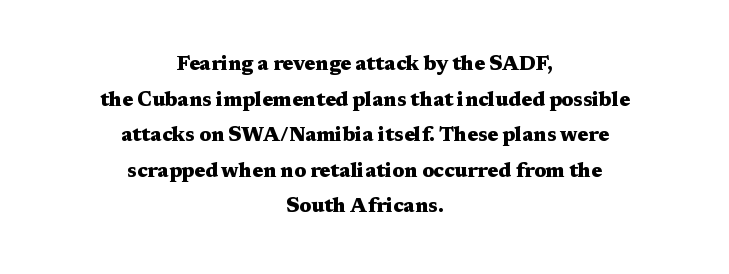
{"italic": "no", "bold": "yes", "underline": "no", "align": "center", "line_spacing_ratio": 1.78, "letter_spacing": "normal", "letter_spacing_em": 0.0, "glyph_px": 20}
